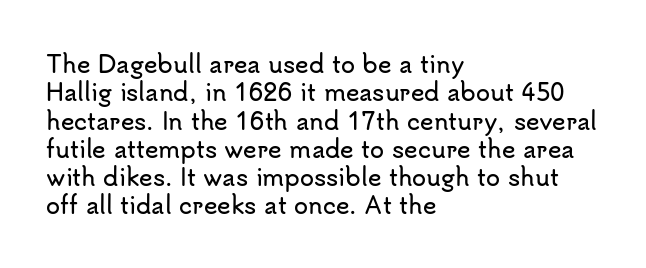
One-word summary of the alignment: left. These lines keep a tight, regular rhythm from letter to letter. Letters rest on an invisible, unmarked baseline. In terms of posture, this sample is upright.
